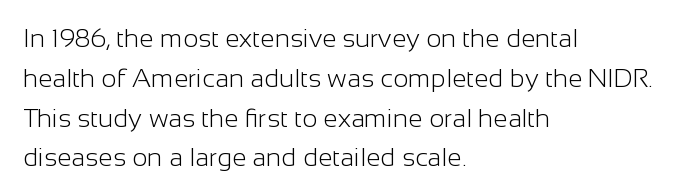
{"italic": "no", "bold": "no", "underline": "no", "align": "left", "line_spacing": "normal", "line_spacing_ratio": 1.53, "letter_spacing": "normal", "letter_spacing_em": 0.0, "glyph_px": 26}
